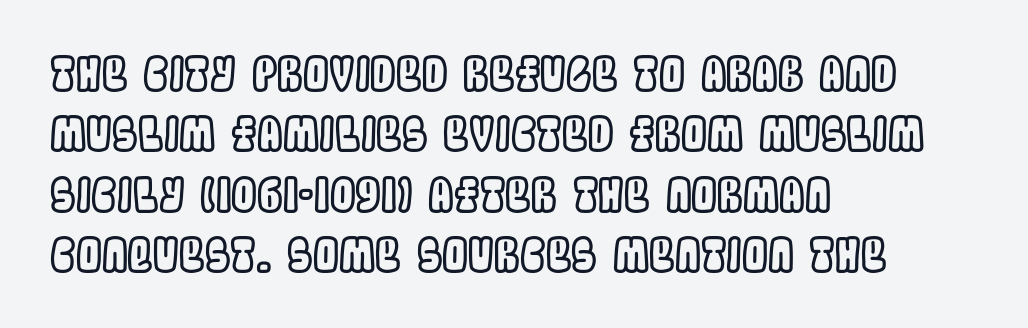
The image shows 46 px condensed type, upright; set left-aligned, normal line spacing (1.31x), normal letter spacing, not underlined; a large x-height.
